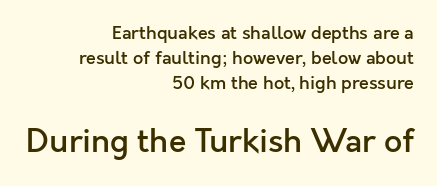
Q: Is the text bold? A: Semi-bold.
Q: Is the text italic (slanted)? A: No, it is upright.
Q: Is the typeface a serif or a sans-serif typeface? A: Sans-serif.
Q: Is the text underlined? A: No.
Q: How is the paragraph aligned? A: Right-aligned.
Q: Is the spacing between letters normal or unusually wide? A: Normal.
Q: Is the spacing between lines tight, normal or loose? A: Normal.
Q: Which block of text is set in a larger size, the first (top) or the second (bottom)? A: The second (bottom) one.
Q: Width (condensed, normal, or wide)? A: Normal.
Q: x-height? A: Medium.
Q: Monospaced? A: No.
